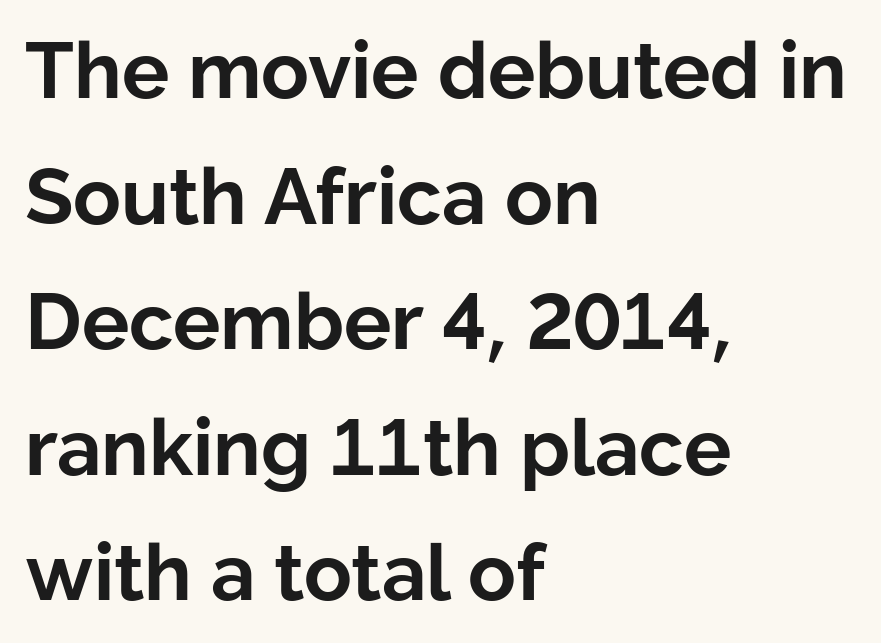
The image shows 79 px bold sans-serif type, upright; set left-aligned, normal line spacing (1.59x), normal letter spacing, not underlined; low stroke contrast and a medium x-height.
